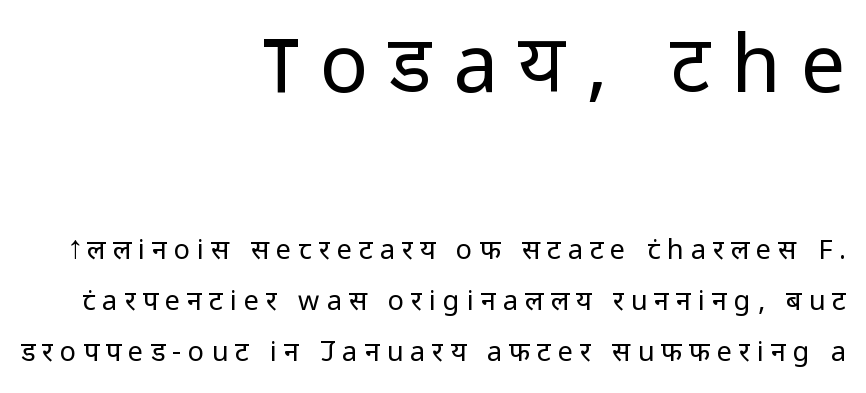
Q: Is the text bold? A: No.
Q: Is the text italic (slanted)? A: No, it is upright.
Q: Is the typeface a serif or a sans-serif typeface? A: Sans-serif.
Q: Is the text underlined? A: No.
Q: How is the paragraph aligned? A: Right-aligned.
Q: Is the spacing between letters normal or unusually wide? A: Unusually wide.
Q: Which block of text is set in a larger size, the first (top) or the second (bottom)? A: The first (top) one.
Q: Width (condensed, normal, or wide)? A: Normal.
Q: Stroke contrast? A: Low.
Q: x-height? A: Medium.
Q: Monospaced? A: No.
